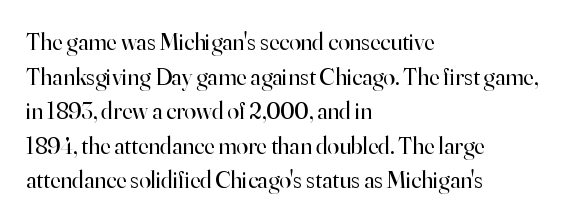
Regarding leading, the lines here are spaced in the standard way. The letters look calm and open, with moderate or lighter stems. Layout note: lines flush left. The rendering keeps characters at their native spacing. The lettering stays uniformly vertical, giving the passage a roman look. Underline: absent.
